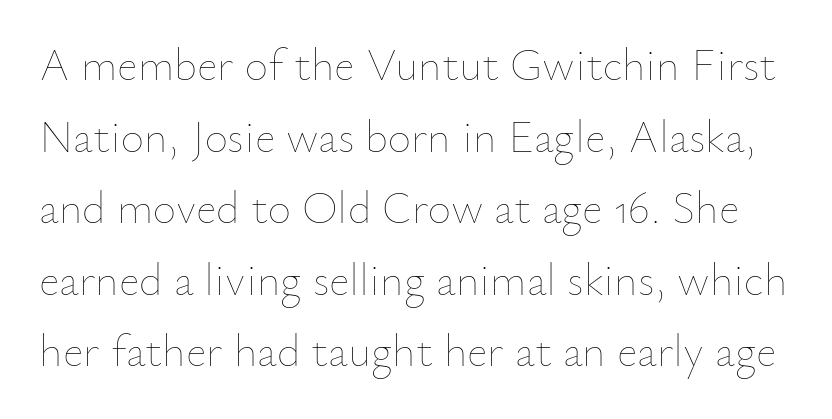
Q: Is the text bold? A: No.
Q: Is the text italic (slanted)? A: No, it is upright.
Q: Is the text underlined? A: No.
Q: Is the spacing between letters normal or unusually wide? A: Normal.
Q: Is the spacing between lines tight, normal or loose? A: Normal.
Q: Width (condensed, normal, or wide)? A: Normal.
Q: Stroke contrast? A: Low.
Q: x-height? A: Small.
Q: Monospaced? A: No.
